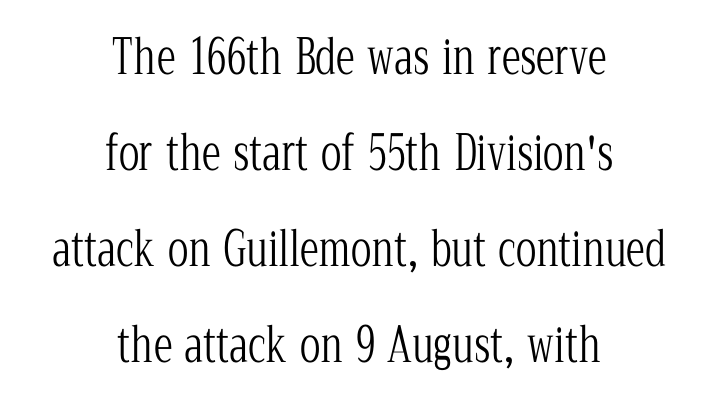
The image shows 48 px light, condensed serif type, upright; set centered, loose line spacing (2.0x), normal letter spacing, not underlined; low stroke contrast and a medium x-height.
